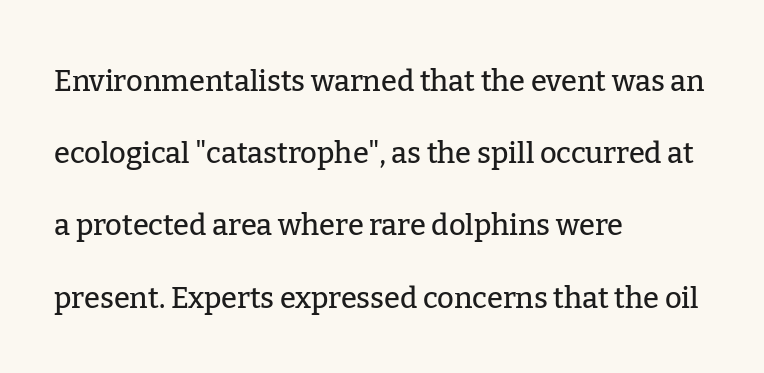
{"serif": "yes", "italic": "no", "width": "normal", "stroke_contrast": "low", "x_height": "medium", "monospaced": "no", "underline": "no", "align": "left", "line_spacing": "loose", "line_spacing_ratio": 2.49, "letter_spacing": "normal", "letter_spacing_em": 0.0, "glyph_px": 29}
